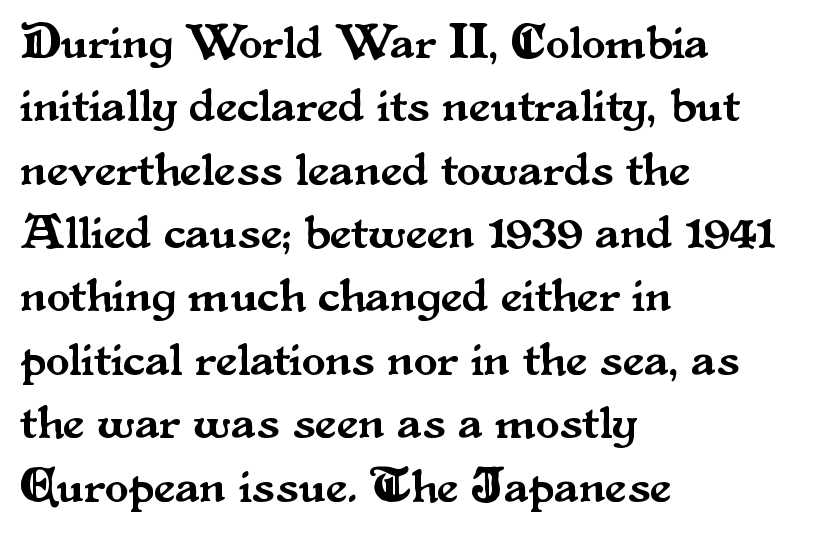
The image shows 48 px serif type, upright; set left-aligned, normal line spacing (1.32x), normal letter spacing, not underlined; medium stroke contrast and a small x-height.
